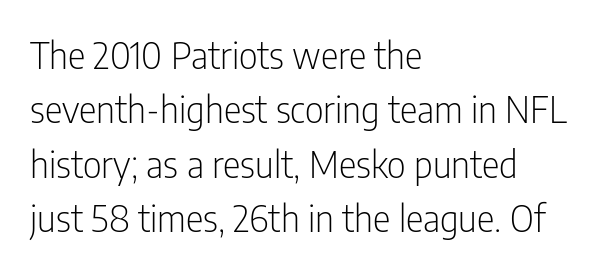
Character widths vary here, with narrow letters taking less room than wide ones. These lines keep a tight, regular rhythm from letter to letter. The typeface has the unassuming heft of standard copy or less. The foot of each line stays bare and open. The lines in this sample share a left origin and differ only in where they stop. Serif or sans? Sans — the stroke terminals are bare.
